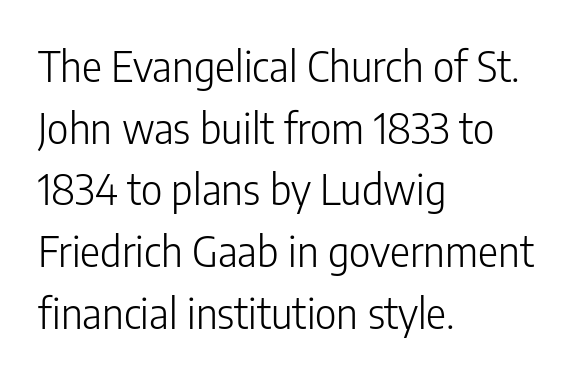
Q: Is the text bold? A: No.
Q: Is the text italic (slanted)? A: No, it is upright.
Q: Is the typeface a serif or a sans-serif typeface? A: Sans-serif.
Q: Is the text underlined? A: No.
Q: How is the paragraph aligned? A: Left-aligned.
Q: Is the spacing between letters normal or unusually wide? A: Normal.
Q: Is the spacing between lines tight, normal or loose? A: Normal.
Q: Width (condensed, normal, or wide)? A: Condensed.
Q: Stroke contrast? A: Low.
Q: x-height? A: Medium.
Q: Monospaced? A: No.
